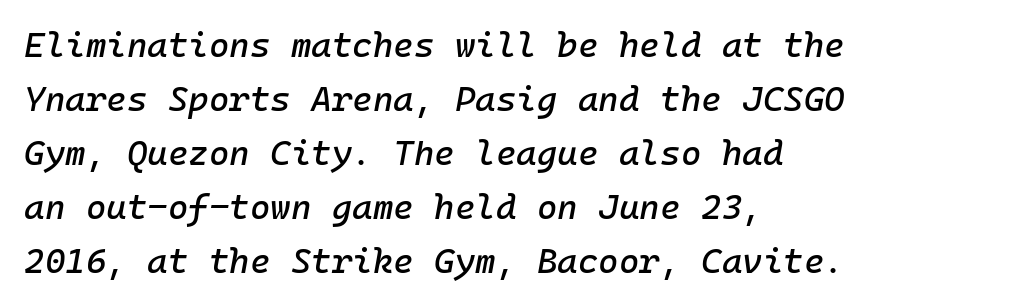
{"italic": "yes", "lean": "right", "slant_degrees": 10, "width": "normal", "stroke_contrast": "low", "x_height": "medium", "underline": "no", "align": "left", "line_spacing": "normal", "line_spacing_ratio": 1.54, "letter_spacing": "normal", "letter_spacing_em": 0.0, "glyph_px": 35}
